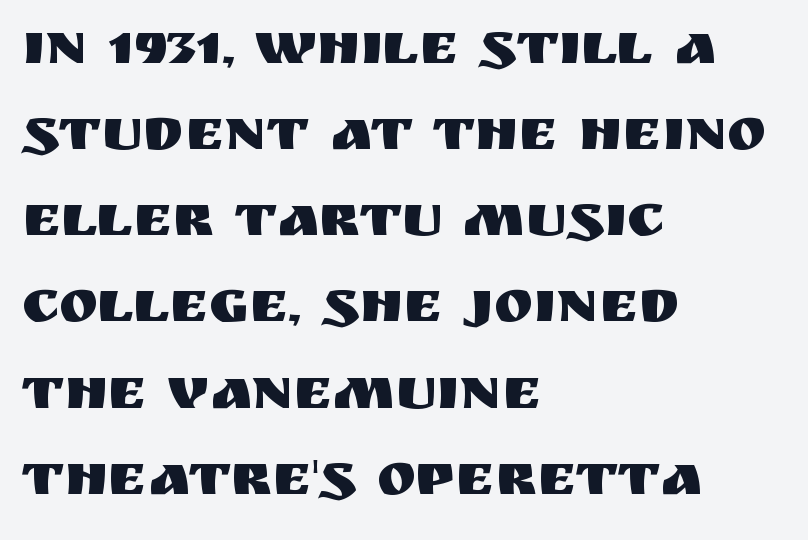
The image shows 59 px sans-serif type, upright; set left-aligned, normal line spacing (1.46x), normal letter spacing, not underlined; medium stroke contrast and a large x-height.
